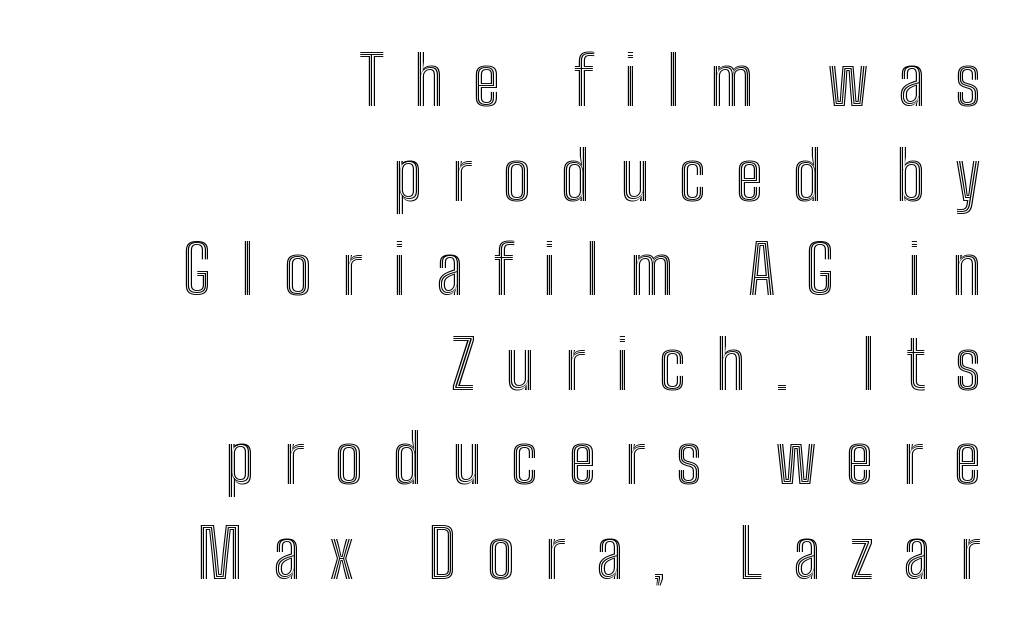
The image shows 68 px condensed type, upright; set right-aligned, normal line spacing (1.39x), unusually wide letter spacing (+0.44 em), not underlined; a medium x-height.
